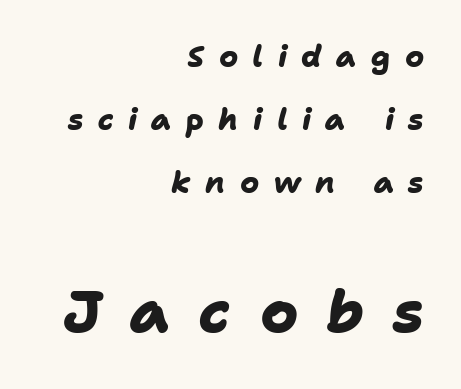
Q: Is the text bold? A: Yes.
Q: Is the typeface a serif or a sans-serif typeface? A: Sans-serif.
Q: Is the text underlined? A: No.
Q: How is the paragraph aligned? A: Right-aligned.
Q: Is the spacing between letters normal or unusually wide? A: Unusually wide.
Q: Is the spacing between lines tight, normal or loose? A: Loose.
Q: Which block of text is set in a larger size, the first (top) or the second (bottom)? A: The second (bottom) one.
Q: Width (condensed, normal, or wide)? A: Normal.
Q: Stroke contrast? A: Low.
Q: x-height? A: Medium.
Q: Monospaced? A: No.
